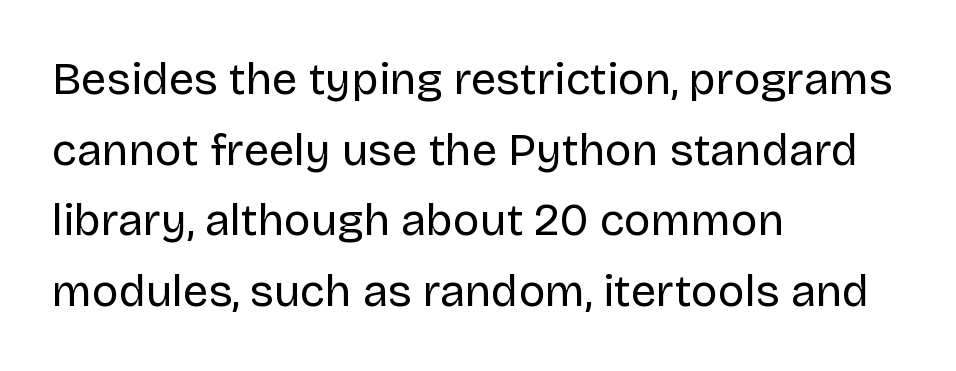
Q: Is the text bold? A: No.
Q: Is the text italic (slanted)? A: No, it is upright.
Q: Is the typeface a serif or a sans-serif typeface? A: Sans-serif.
Q: Is the text underlined? A: No.
Q: How is the paragraph aligned? A: Left-aligned.
Q: Is the spacing between letters normal or unusually wide? A: Normal.
Q: Is the spacing between lines tight, normal or loose? A: Normal.
Q: Width (condensed, normal, or wide)? A: Normal.
Q: Stroke contrast? A: Low.
Q: x-height? A: Large.
Q: Monospaced? A: No.
